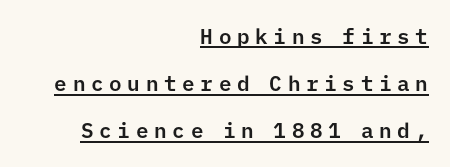
Q: Is the text italic (slanted)? A: No, it is upright.
Q: Is the text underlined? A: Yes.
Q: How is the paragraph aligned? A: Right-aligned.
Q: Is the spacing between letters normal or unusually wide? A: Unusually wide.
Q: Is the spacing between lines tight, normal or loose? A: Loose.
